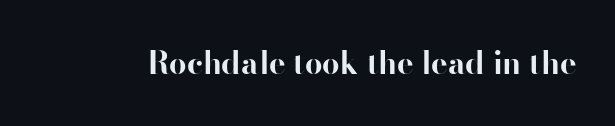
Rendered with straight, roman letterforms. Here the designer chose a conventional face with non-uniform glyph widths. Stroke thickness is high; the sample reads as a true bold. The glyphs are unaccompanied by any horizontal stroke below them.
